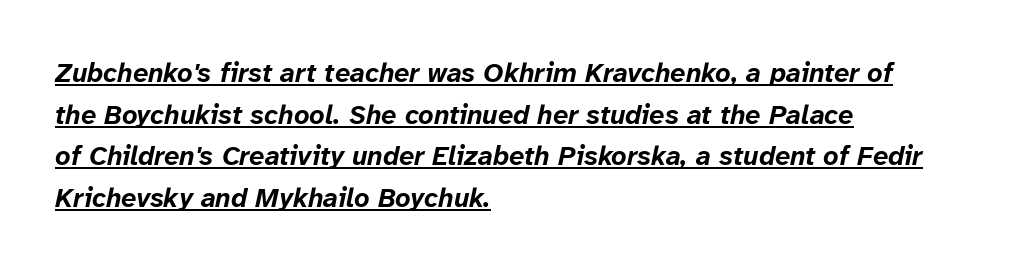
Q: Is the text bold? A: Yes.
Q: Is the text italic (slanted)? A: Yes, it leans right by about 12 degrees.
Q: Is the text underlined? A: Yes.
Q: How is the paragraph aligned? A: Left-aligned.
Q: Is the spacing between letters normal or unusually wide? A: Normal.
Q: Is the spacing between lines tight, normal or loose? A: Normal.
